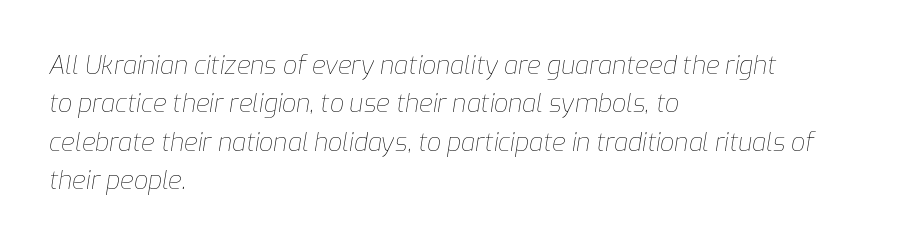
The image shows 25 px text type, italic (leaning right); set left-aligned, normal line spacing (1.54x), normal letter spacing, not underlined.
